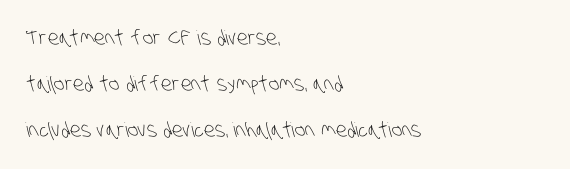
Q: Is the text bold? A: No.
Q: Is the text underlined? A: No.
Q: How is the paragraph aligned? A: Left-aligned.
Q: Is the spacing between letters normal or unusually wide? A: Normal.
Q: Is the spacing between lines tight, normal or loose? A: Loose.
